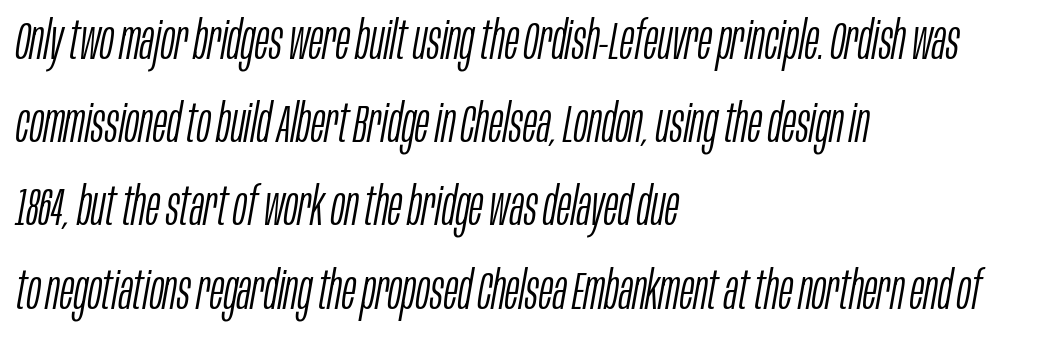
{"italic": "yes", "lean": "right", "slant_degrees": 10, "bold": "no", "weight": "light", "width": "condensed", "stroke_contrast": "low", "x_height": "large", "monospaced": "no", "underline": "no", "align": "left", "line_spacing": "normal", "line_spacing_ratio": 1.57, "letter_spacing": "normal", "letter_spacing_em": 0.0, "glyph_px": 53}
